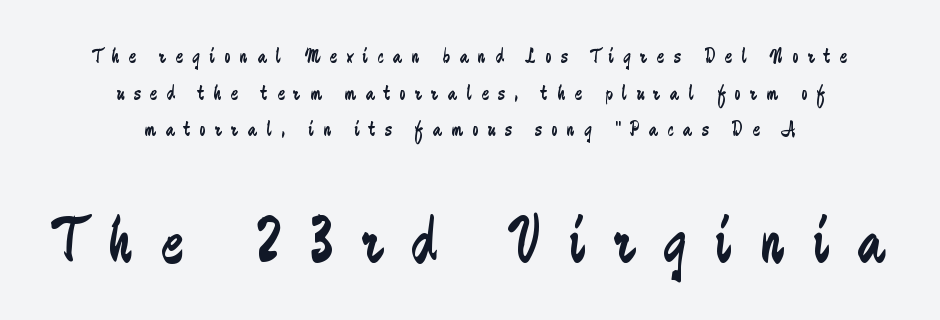
The image shows 67 px regular-weight, condensed sans-serif type; set centered, normal line spacing (1.66x), unusually wide letter spacing (+0.43 em), not underlined; the second (bottom) block is 3.05x larger; low stroke contrast and a medium x-height.
